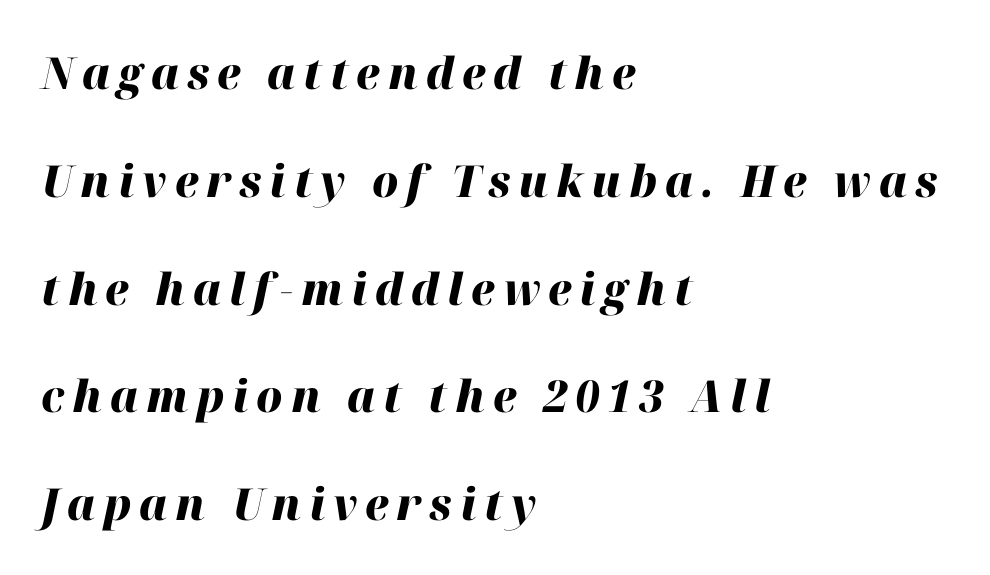
These lines are rendered in a variable-pitch font. Chunky letters — that's bold for sure. Vertically, the passage feels expansive, rows floating well apart. Plain, unruled lines of type.
